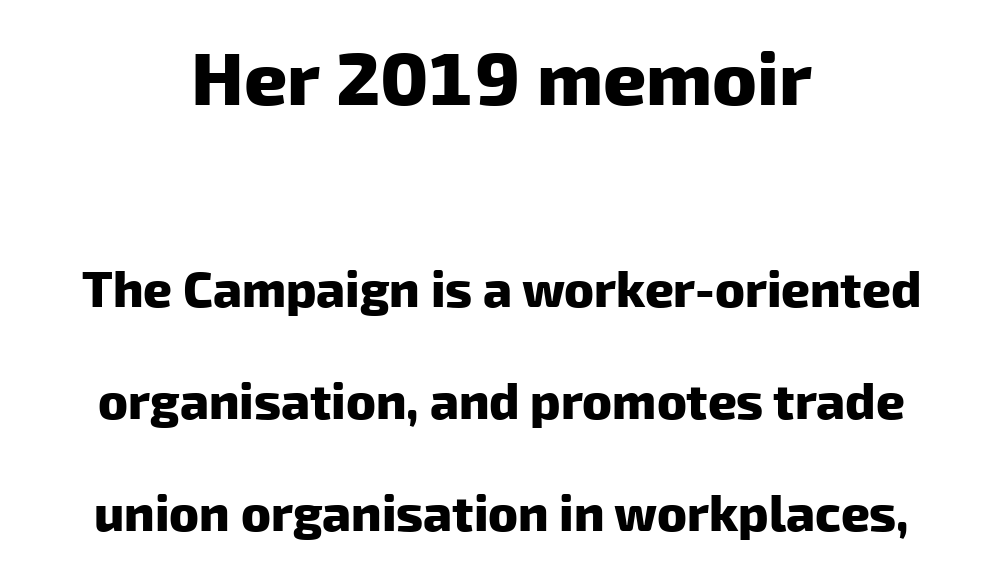
Clear beneath every line of the passage. Caption: upper text group enlarged, lower text group reduced. Caption: multi-line text, centered on the measure. Tracking value appears to be zero — textbook default spacing. Honestly, the rows look like they've been pulled way apart.
